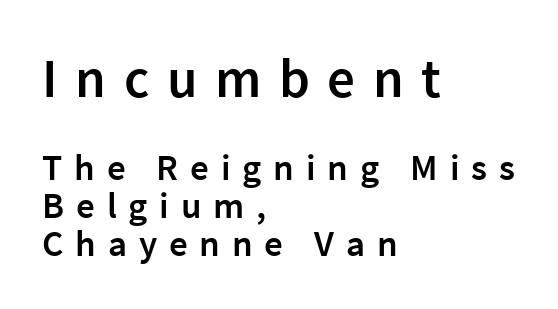
Q: Is the text bold? A: Semi-bold.
Q: Is the text italic (slanted)? A: No, it is upright.
Q: Is the typeface a serif or a sans-serif typeface? A: Sans-serif.
Q: Is the text underlined? A: No.
Q: How is the paragraph aligned? A: Left-aligned.
Q: Is the spacing between letters normal or unusually wide? A: Unusually wide.
Q: Is the spacing between lines tight, normal or loose? A: Tight.
Q: Which block of text is set in a larger size, the first (top) or the second (bottom)? A: The first (top) one.
Q: Width (condensed, normal, or wide)? A: Normal.
Q: Stroke contrast? A: Low.
Q: x-height? A: Medium.
Q: Monospaced? A: No.
